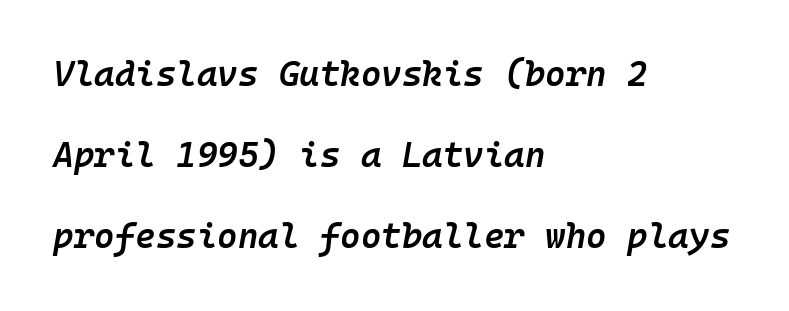
{"italic": "yes", "lean": "right", "slant_degrees": 10, "bold": "semi", "weight": "semibold", "width": "normal", "stroke_contrast": "low", "x_height": "medium", "monospaced": "yes", "underline": "no", "align": "left", "line_spacing": "loose", "line_spacing_ratio": 2.32, "letter_spacing": "normal", "letter_spacing_em": 0.0, "glyph_px": 35}
